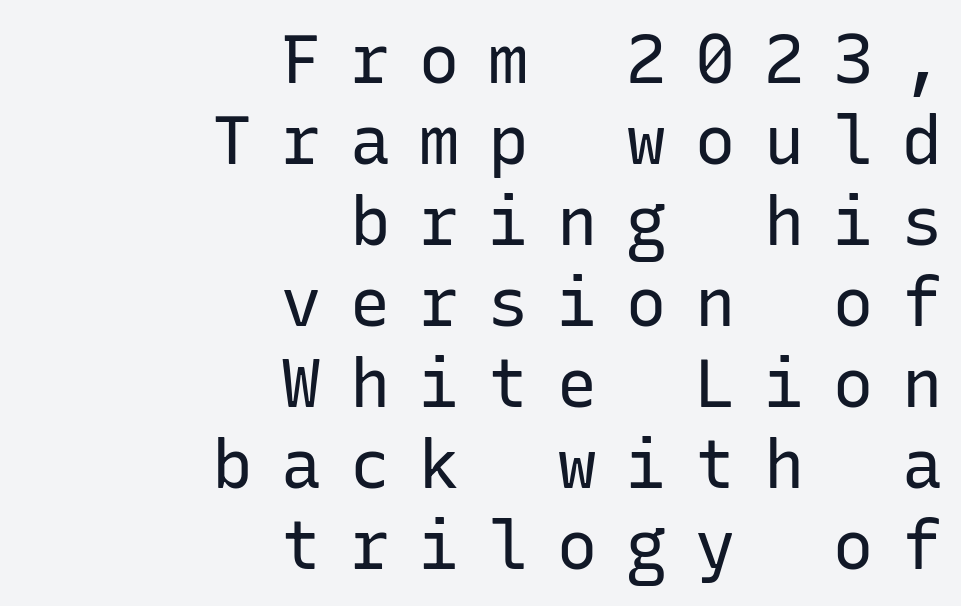
Q: Is the text bold? A: No.
Q: Is the text italic (slanted)? A: No, it is upright.
Q: Is the typeface a serif or a sans-serif typeface? A: Sans-serif.
Q: Is the text underlined? A: No.
Q: How is the paragraph aligned? A: Right-aligned.
Q: Is the spacing between letters normal or unusually wide? A: Unusually wide.
Q: Width (condensed, normal, or wide)? A: Normal.
Q: Stroke contrast? A: Low.
Q: x-height? A: Medium.
Q: Monospaced? A: Yes.
